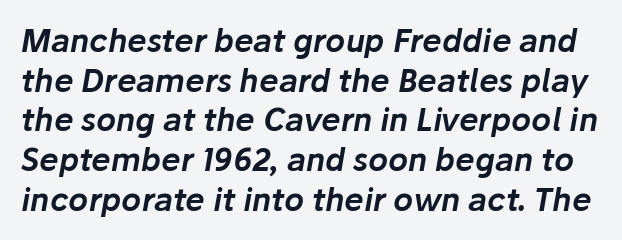
These lines are rendered in a variable-pitch font. Students, observe: this is what conventionally led text looks like. You can tell it's italic because the verticals aren't actually vertical. The gaps between neighbouring characters are ordinary and unremarkable. Check under the words: just untouched page.
